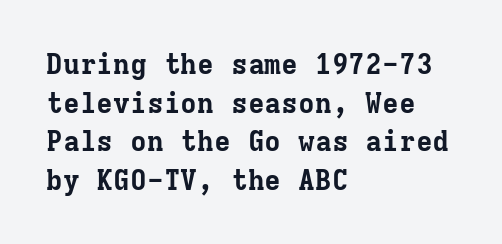
{"serif": "yes", "italic": "no", "bold": "yes", "weight": "bold", "width": "normal", "stroke_contrast": "low", "x_height": "medium", "monospaced": "yes", "underline": "no", "align": "left", "line_spacing": "normal", "line_spacing_ratio": 1.38, "letter_spacing": "normal", "letter_spacing_em": 0.0, "glyph_px": 28}
